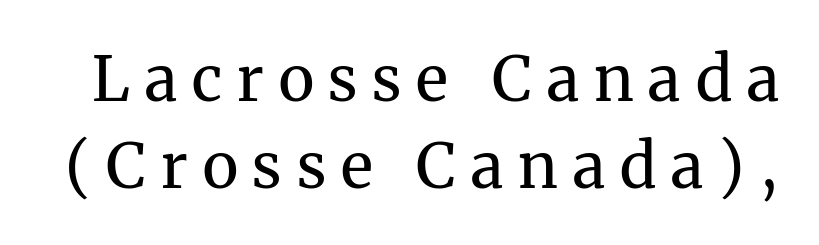
Q: Is the text bold? A: No.
Q: Is the text italic (slanted)? A: No, it is upright.
Q: Is the typeface a serif or a sans-serif typeface? A: Serif.
Q: Is the text underlined? A: No.
Q: Is the spacing between letters normal or unusually wide? A: Unusually wide.
Q: Is the spacing between lines tight, normal or loose? A: Normal.
Q: Width (condensed, normal, or wide)? A: Normal.
Q: Stroke contrast? A: Medium.
Q: x-height? A: Medium.
Q: Monospaced? A: No.
